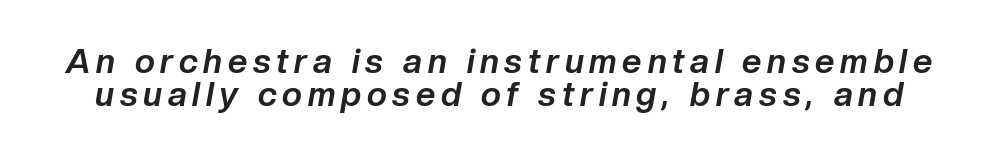
The image shows 34 px bold type, italic (leaning right); set tight line spacing (0.96x), not underlined; low stroke contrast and a medium x-height.
